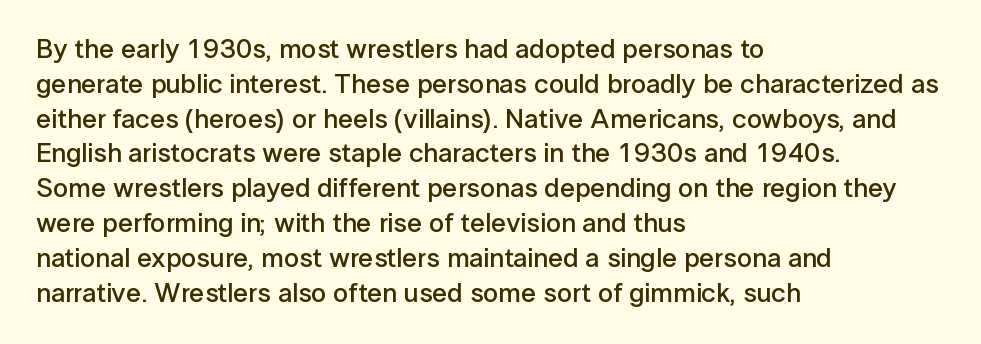
{"italic": "no", "bold": "semi", "underline": "no", "align": "left", "line_spacing": "normal", "line_spacing_ratio": 1.29, "letter_spacing": "normal", "letter_spacing_em": 0.0, "glyph_px": 27}
